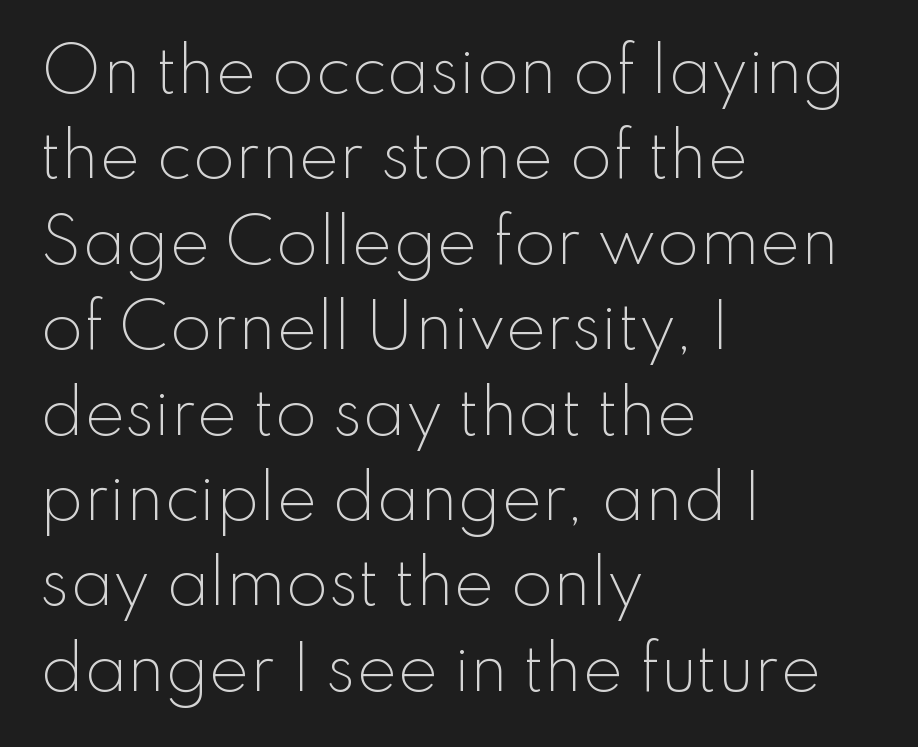
{"serif": "no", "italic": "no", "bold": "no", "weight": "light", "width": "normal", "stroke_contrast": "low", "x_height": "small", "monospaced": "no", "underline": "no", "align": "left", "line_spacing": "normal", "line_spacing_ratio": 1.4, "letter_spacing": "normal", "letter_spacing_em": 0.0, "glyph_px": 61}
